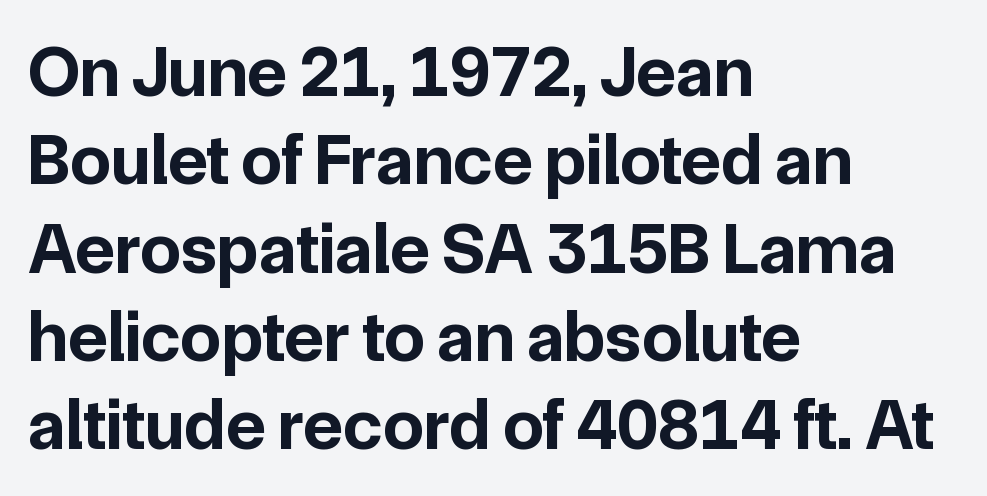
{"serif": "no", "italic": "no", "bold": "yes", "weight": "bold", "width": "normal", "stroke_contrast": "low", "x_height": "medium", "monospaced": "no", "underline": "no", "align": "left", "line_spacing_ratio": 1.21, "letter_spacing": "normal", "letter_spacing_em": 0.0, "glyph_px": 73}
